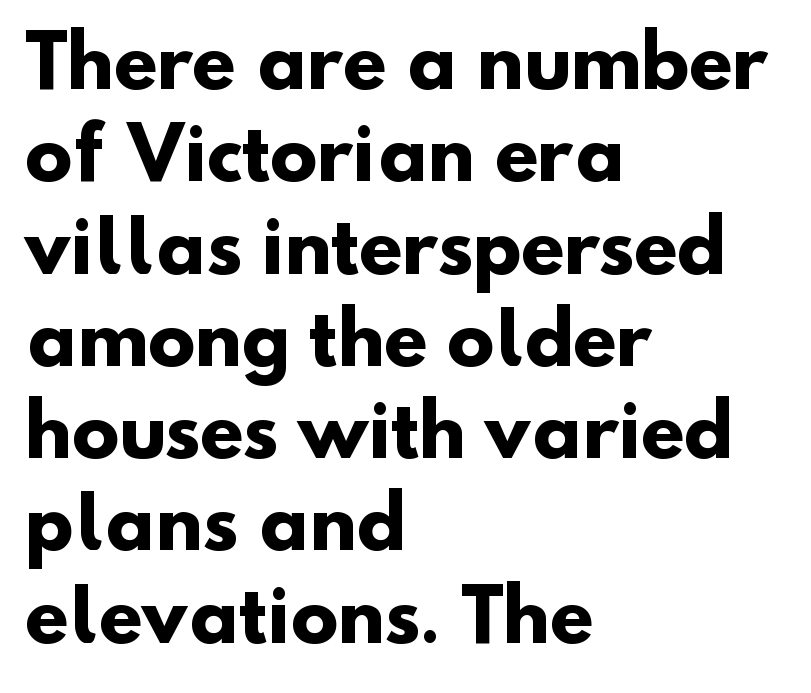
{"serif": "no", "bold": "yes", "weight": "heavy", "width": "normal", "stroke_contrast": "low", "x_height": "small", "monospaced": "no", "underline": "no", "align": "left", "line_spacing": "normal", "line_spacing_ratio": 1.3, "letter_spacing": "normal", "letter_spacing_em": 0.0, "glyph_px": 71}
